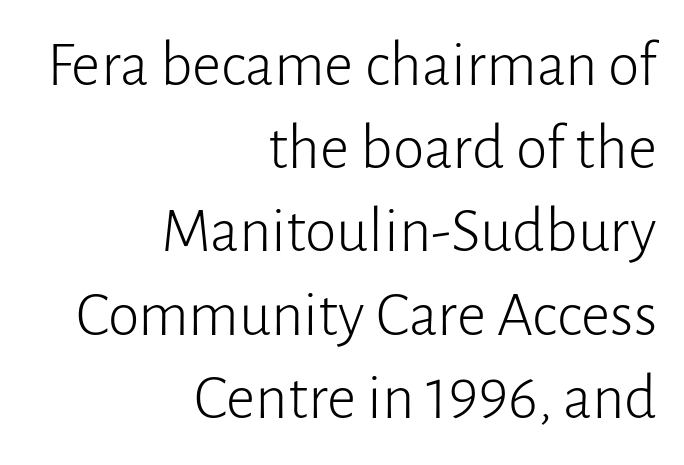
{"serif": "no", "italic": "no", "bold": "no", "weight": "light", "width": "normal", "stroke_contrast": "low", "x_height": "medium", "monospaced": "no", "underline": "no", "align": "right", "line_spacing": "normal", "line_spacing_ratio": 1.3, "letter_spacing": "normal", "letter_spacing_em": 0.0, "glyph_px": 64}
